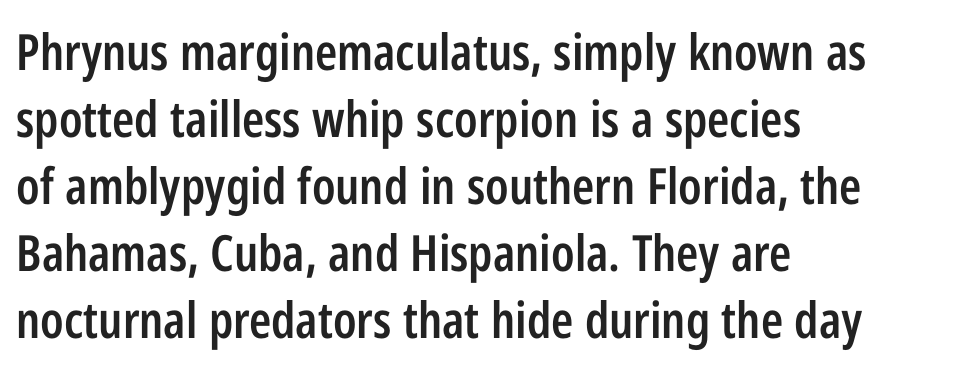
Q: Is the text bold? A: Semi-bold.
Q: Is the text italic (slanted)? A: No, it is upright.
Q: Is the typeface a serif or a sans-serif typeface? A: Sans-serif.
Q: Is the text underlined? A: No.
Q: How is the paragraph aligned? A: Left-aligned.
Q: Is the spacing between letters normal or unusually wide? A: Normal.
Q: Is the spacing between lines tight, normal or loose? A: Normal.
Q: Width (condensed, normal, or wide)? A: Condensed.
Q: Stroke contrast? A: Low.
Q: x-height? A: Medium.
Q: Monospaced? A: No.
